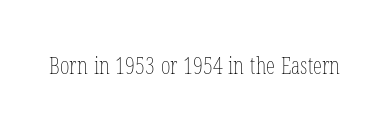
The type is set solid horizontally, with unmodified tracking. Words float on clear page, feet unadorned. A quiet, ordinary-to-light weight characterises the typeface. The type sits square on the baseline with zero lean.
